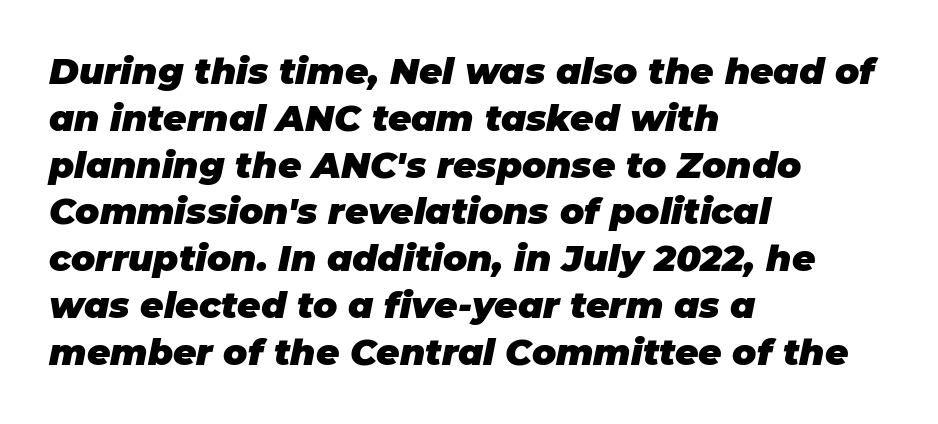
Q: Is the text bold? A: Yes.
Q: Is the text italic (slanted)? A: Yes, it leans right by about 11 degrees.
Q: Is the text underlined? A: No.
Q: How is the paragraph aligned? A: Left-aligned.
Q: Is the spacing between letters normal or unusually wide? A: Normal.
Q: Is the spacing between lines tight, normal or loose? A: Normal.
Q: Width (condensed, normal, or wide)? A: Normal.
Q: Stroke contrast? A: Low.
Q: x-height? A: Large.
Q: Monospaced? A: No.
